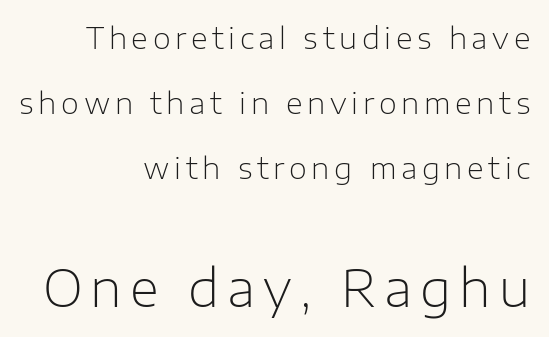
The designer gave the closing block more size than the opening block. Tall strokes in this sample are plumb rather than angled. Typographically, this falls in the sans-serif category. Note the varied advance widths — an 'i' is clearly narrower than an 'm'. No word sits above an underline. The weight would be labelled regular, book, light, or lighter still.
